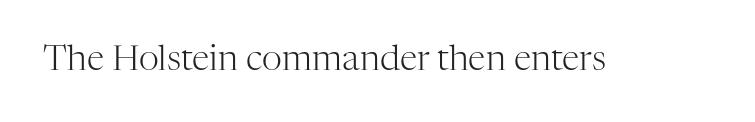
Q: Is the text bold? A: No.
Q: Is the text italic (slanted)? A: No, it is upright.
Q: Is the typeface a serif or a sans-serif typeface? A: Serif.
Q: Is the text underlined? A: No.
Q: Is the spacing between letters normal or unusually wide? A: Normal.
Q: Width (condensed, normal, or wide)? A: Normal.
Q: Stroke contrast? A: High.
Q: x-height? A: Medium.
Q: Monospaced? A: No.
